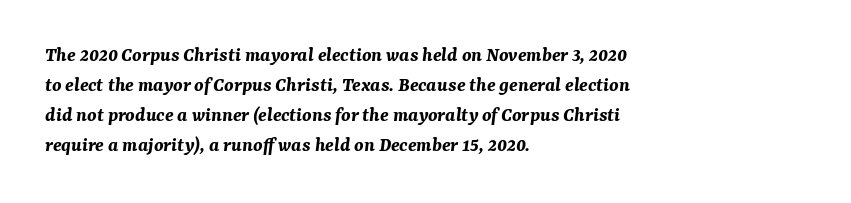
Q: Is the text bold? A: Yes.
Q: Is the text italic (slanted)? A: Yes, it leans right by about 7 degrees.
Q: Is the text underlined? A: No.
Q: How is the paragraph aligned? A: Left-aligned.
Q: Is the spacing between letters normal or unusually wide? A: Normal.
Q: Is the spacing between lines tight, normal or loose? A: Normal.
